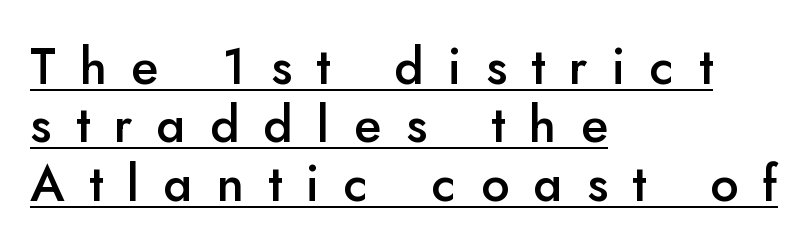
{"serif": "no", "italic": "no", "bold": "semi", "weight": "semibold", "width": "normal", "stroke_contrast": "low", "x_height": "small", "monospaced": "no", "underline": "yes", "align": "left", "line_spacing_ratio": 1.17, "letter_spacing": "wide", "letter_spacing_em": 0.49, "glyph_px": 50}
